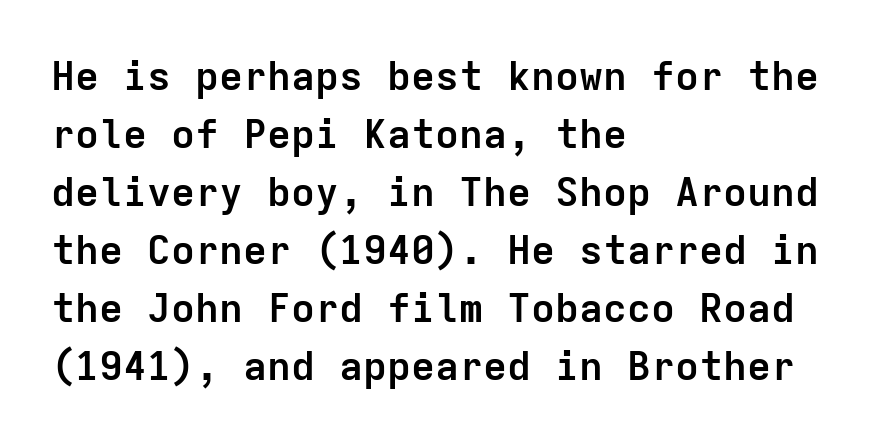
Q: Is the text bold? A: Yes.
Q: Is the text italic (slanted)? A: No, it is upright.
Q: Is the typeface a serif or a sans-serif typeface? A: Sans-serif.
Q: Is the text underlined? A: No.
Q: How is the paragraph aligned? A: Left-aligned.
Q: Is the spacing between letters normal or unusually wide? A: Normal.
Q: Is the spacing between lines tight, normal or loose? A: Normal.
Q: Width (condensed, normal, or wide)? A: Normal.
Q: Stroke contrast? A: Low.
Q: x-height? A: Medium.
Q: Monospaced? A: Yes.
